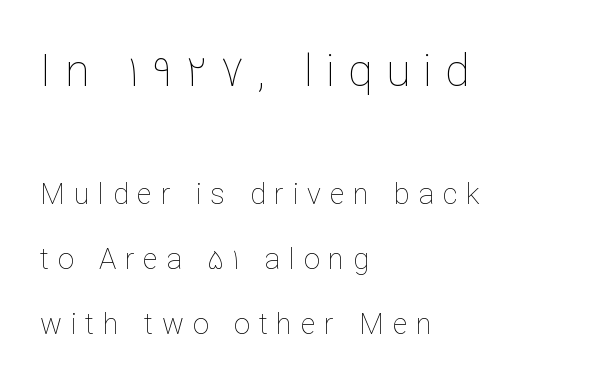
The image shows 44 px thin type, upright; set left-aligned, loose line spacing (2.24x), unusually wide letter spacing (+0.3 em), not underlined; the first (top) block is 1.52x larger; low stroke contrast and a medium x-height.
